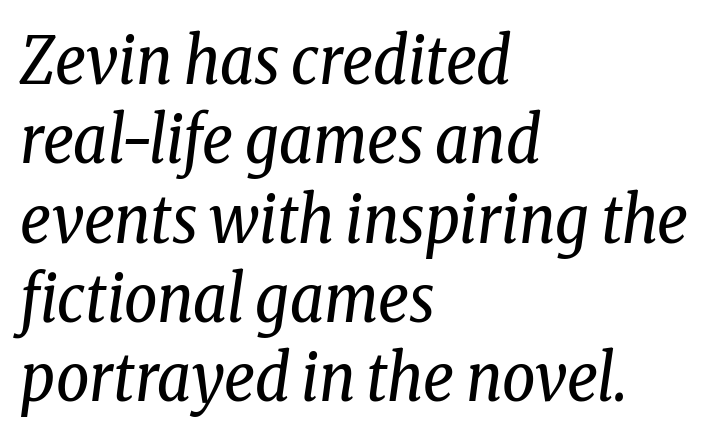
Does the lettering tilt? It does — this is italic. The string is rendered with underlining switched off. The designer went with a serif here, giving each stem small feet. A typesetter would call this zero additional tracking. The lines are quadded left.
